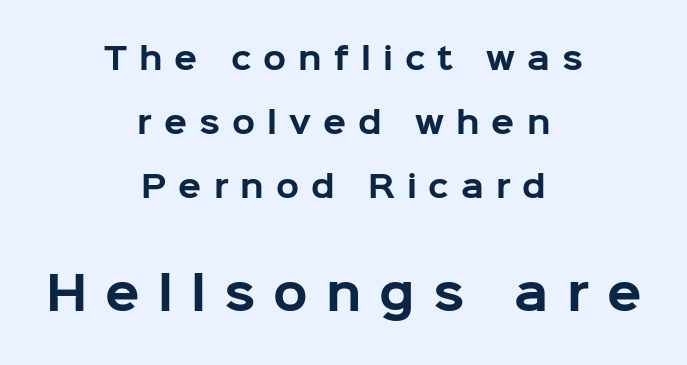
Chunky letters — that's bold for sure. In terms of letterform style, serifs are entirely absent. Think of a printed novel: that variable character pitch is what you see here. The line texture is sparse and dotted thanks to wide tracking.
